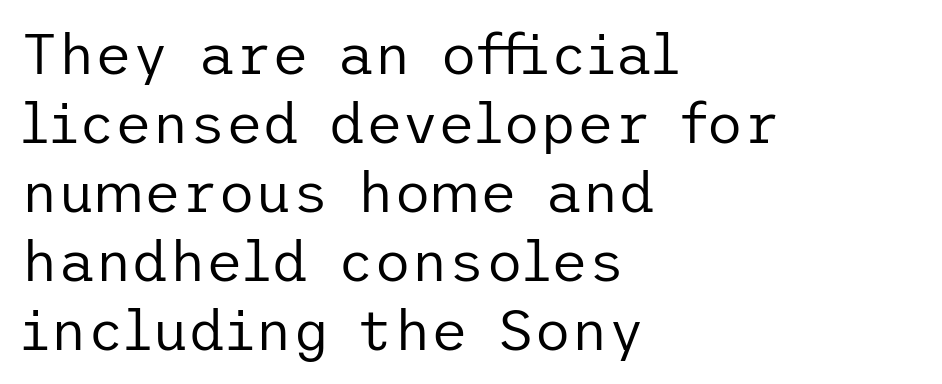
{"serif": "no", "italic": "no", "bold": "no", "weight": "regular", "width": "normal", "stroke_contrast": "low", "x_height": "medium", "underline": "no", "align": "left", "line_spacing_ratio": 1.21, "letter_spacing": "normal", "letter_spacing_em": 0.0, "glyph_px": 57}
